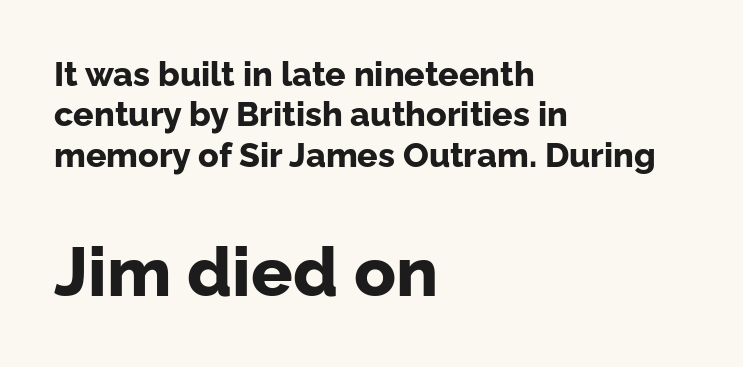
The image shows 69 px bold sans-serif type, upright; set left-aligned, line spacing 1.19x, normal letter spacing, not underlined; the second (bottom) block is 2.03x larger; low stroke contrast and a medium x-height.
